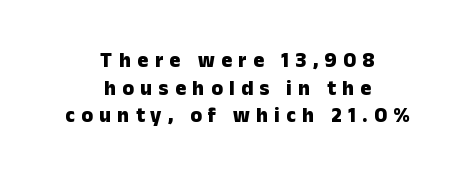
The paragraph shown floats in the horizontal middle. Inter-character spacing is expanded well beyond the font's built-in metrics. Italic: no, the glyphs are upright roman. The block of text has a typical density, with ordinary space between rows.
